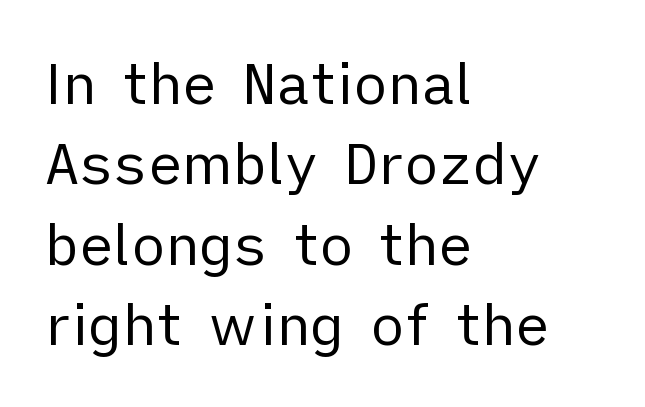
These lines stack with their left ends in a neat column. Look at the tracking — it's just the regular setting, nothing added. This sample has the flowing, uneven cadence of proportional lettering. A light-to-regular cut is what we see here.
